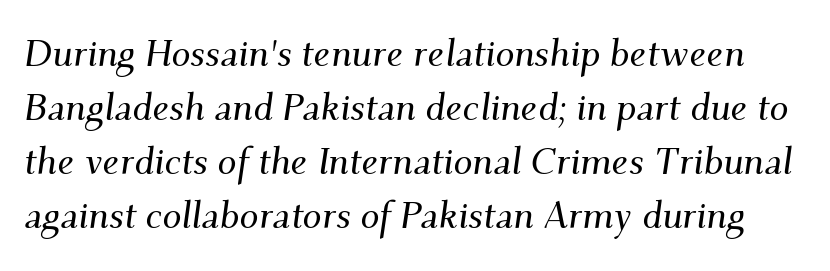
The image shows 38 px serif type, italic (leaning right); set normal line spacing (1.42x), normal letter spacing, not underlined; medium stroke contrast and a small x-height.
